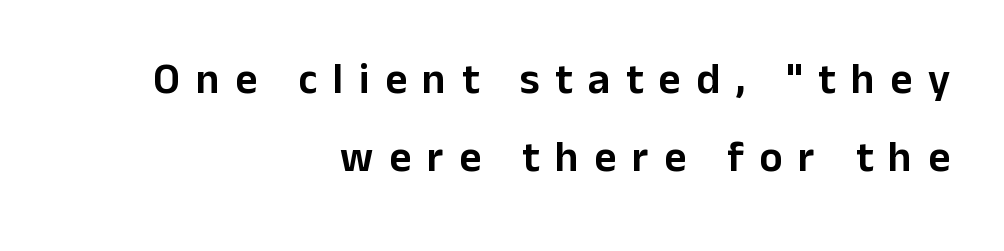
{"serif": "no", "italic": "no", "width": "normal", "stroke_contrast": "low", "x_height": "medium", "monospaced": "no", "underline": "no", "align": "right", "line_spacing_ratio": 1.81, "letter_spacing": "wide", "letter_spacing_em": 0.36, "glyph_px": 43}
